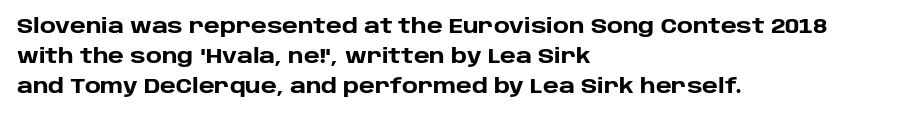
The image shows 20 px bold type, upright; set left-aligned, normal line spacing (1.51x), normal letter spacing, not underlined.
